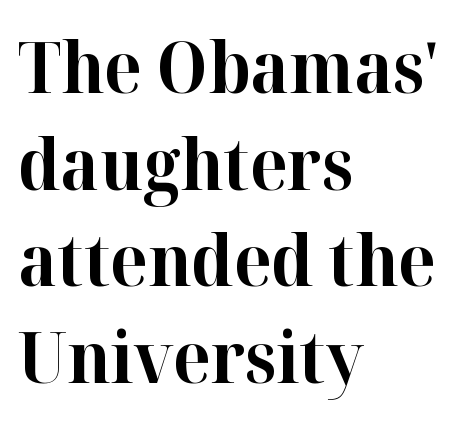
Do the characters align in a grid? No, the font is proportional. Do the letters lean? They stand straight. Bare-footed words on every line. Is there much room between lines? A standard amount, neither cramped nor airy. The type family on display is of the serif kind.
